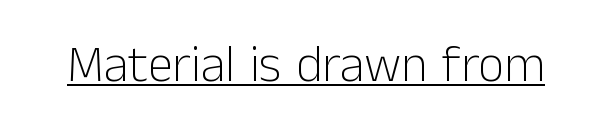
The image shows 51 px light sans-serif type, upright; set normal letter spacing, underlined; low stroke contrast and a medium x-height.
